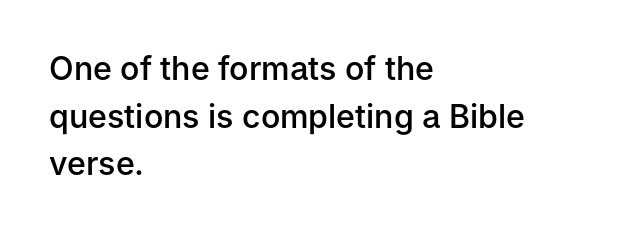
The foot of each line stays bare and open. Look at the tracking — it's just the regular setting, nothing added. A typesetter would mark this as roman, not italic. Every letter is mildly thick-stroked: semibold rather than bold.
